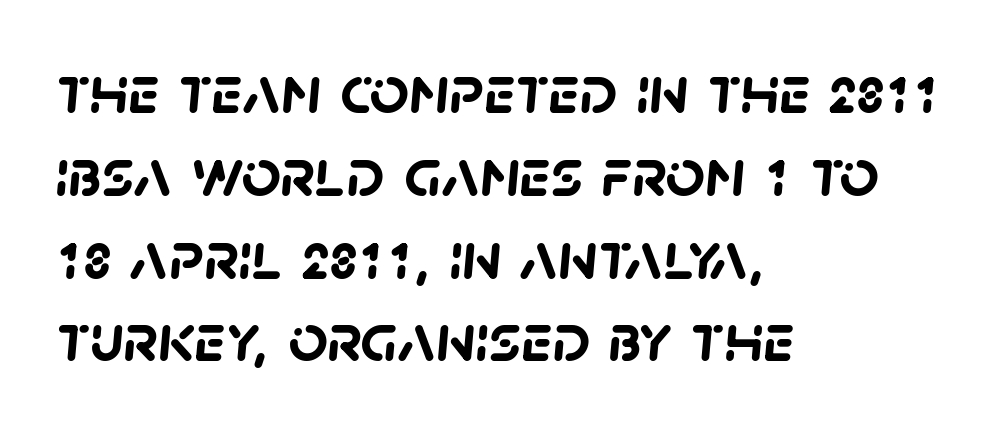
{"serif": "no", "bold": "yes", "weight": "semibold", "width": "normal", "stroke_contrast": "low", "x_height": "large", "monospaced": "no", "underline": "no", "align": "left", "line_spacing_ratio": 1.2, "letter_spacing": "normal", "letter_spacing_em": 0.0, "glyph_px": 69}
